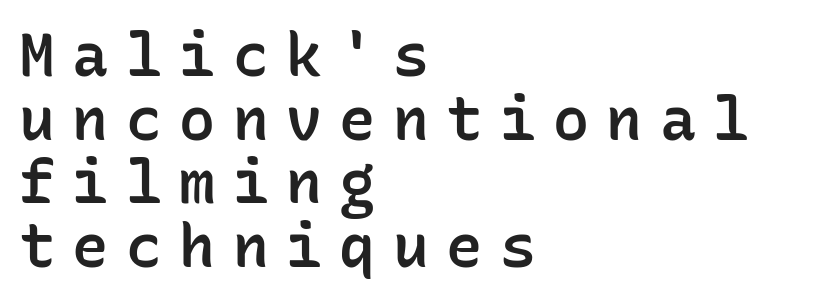
{"serif": "no", "italic": "no", "bold": "semi", "weight": "semibold", "width": "normal", "stroke_contrast": "low", "x_height": "medium", "monospaced": "yes", "underline": "no", "align": "left", "line_spacing": "tight", "line_spacing_ratio": 1.06, "letter_spacing": "wide", "letter_spacing_em": 0.29, "glyph_px": 60}
